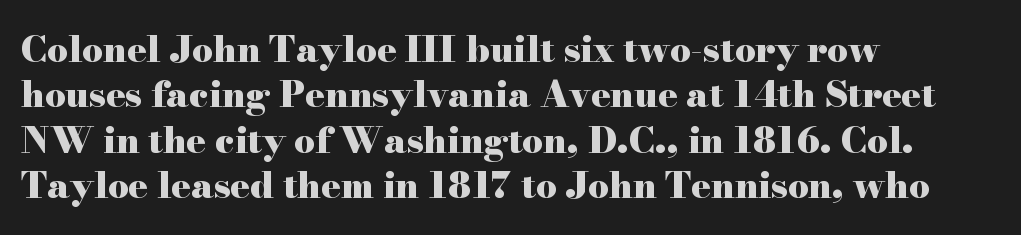
Q: Is the text bold? A: Yes.
Q: Is the text italic (slanted)? A: No, it is upright.
Q: Is the typeface a serif or a sans-serif typeface? A: Serif.
Q: Is the text underlined? A: No.
Q: How is the paragraph aligned? A: Left-aligned.
Q: Is the spacing between letters normal or unusually wide? A: Normal.
Q: Is the spacing between lines tight, normal or loose? A: Normal.
Q: Width (condensed, normal, or wide)? A: Wide.
Q: Stroke contrast? A: High.
Q: x-height? A: Small.
Q: Monospaced? A: No.
